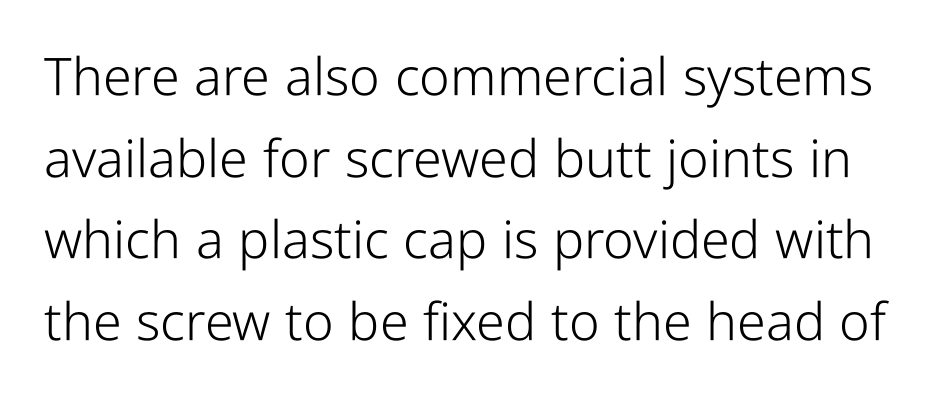
It's the straight-up-and-down kind of type. Is the type heavy? It reads as light-to-regular instead. A typesetter would call this zero additional tracking. Just letters on the line, the space beneath them empty. The letters advance in unequal steps, a hallmark of proportional type. These lines sit exactly where default settings would place them.
